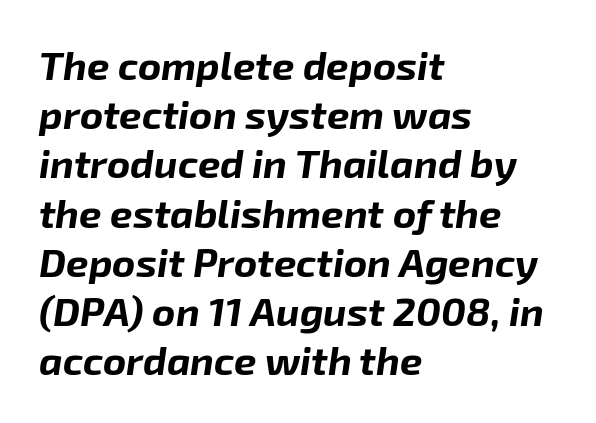
{"italic": "yes", "lean": "right", "slant_degrees": 8, "bold": "yes", "weight": "bold", "width": "normal", "stroke_contrast": "low", "x_height": "medium", "monospaced": "no", "underline": "no", "align": "left", "line_spacing_ratio": 1.23, "letter_spacing": "normal", "letter_spacing_em": 0.0, "glyph_px": 40}
